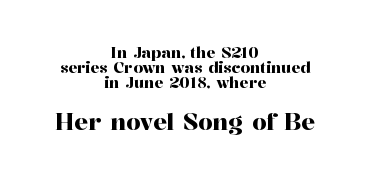
Q: Is the text italic (slanted)? A: No, it is upright.
Q: Is the text underlined? A: No.
Q: How is the paragraph aligned? A: Centered.
Q: Is the spacing between letters normal or unusually wide? A: Normal.
Q: Is the spacing between lines tight, normal or loose? A: Tight.
Q: Which block of text is set in a larger size, the first (top) or the second (bottom)? A: The second (bottom) one.
